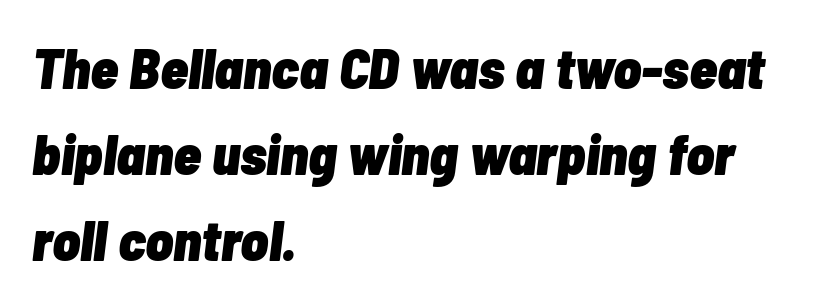
Q: Is the text bold? A: Yes.
Q: Is the text italic (slanted)? A: Yes, it leans right by about 7 degrees.
Q: Is the text underlined? A: No.
Q: How is the paragraph aligned? A: Left-aligned.
Q: Is the spacing between letters normal or unusually wide? A: Normal.
Q: Is the spacing between lines tight, normal or loose? A: Normal.
Q: Width (condensed, normal, or wide)? A: Condensed.
Q: Stroke contrast? A: Low.
Q: x-height? A: Medium.
Q: Monospaced? A: No.
